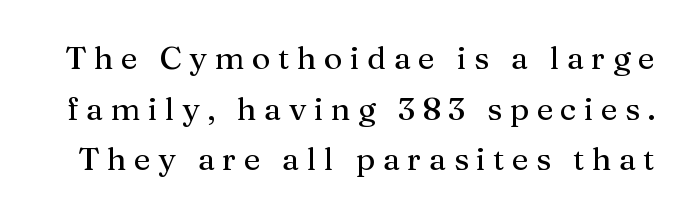
{"serif": "yes", "italic": "no", "width": "normal", "stroke_contrast": "medium", "x_height": "medium", "monospaced": "no", "underline": "no", "line_spacing": "normal", "line_spacing_ratio": 1.58, "letter_spacing": "wide", "letter_spacing_em": 0.23, "glyph_px": 32}
